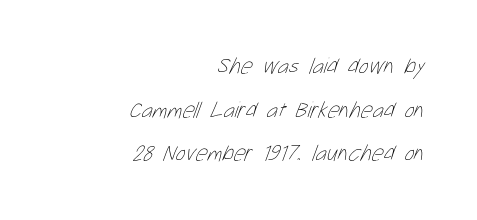
{"bold": "no", "underline": "no", "align": "right", "line_spacing": "loose", "line_spacing_ratio": 1.9, "letter_spacing": "normal", "letter_spacing_em": 0.0, "glyph_px": 23}
